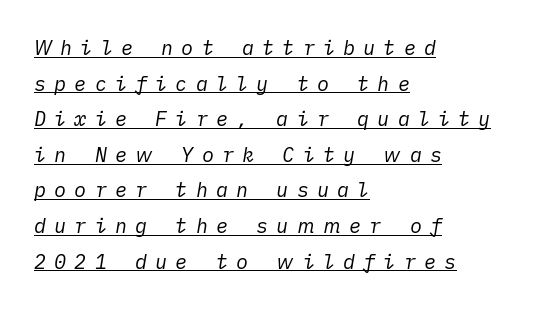
{"italic": "yes", "lean": "right", "slant_degrees": 10, "bold": "no", "underline": "yes", "align": "left", "line_spacing_ratio": 1.78, "letter_spacing": "wide", "letter_spacing_em": 0.41, "glyph_px": 20}
